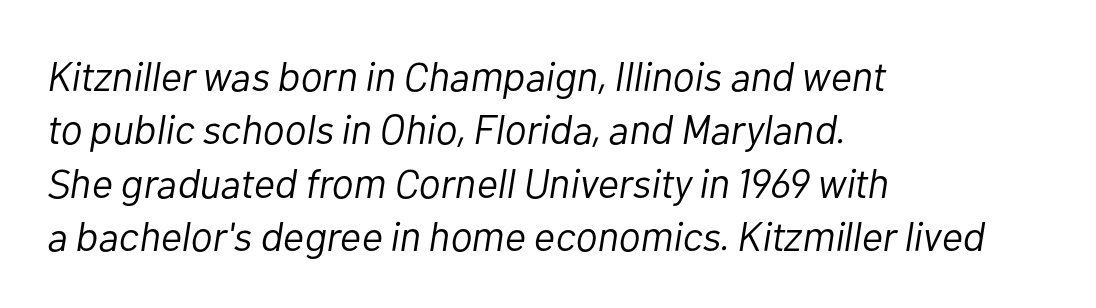
Q: Is the text bold? A: No.
Q: Is the text italic (slanted)? A: Yes, it leans right by about 10 degrees.
Q: Is the text underlined? A: No.
Q: How is the paragraph aligned? A: Left-aligned.
Q: Is the spacing between letters normal or unusually wide? A: Normal.
Q: Is the spacing between lines tight, normal or loose? A: Normal.
Q: Width (condensed, normal, or wide)? A: Normal.
Q: Stroke contrast? A: Low.
Q: x-height? A: Medium.
Q: Monospaced? A: No.
